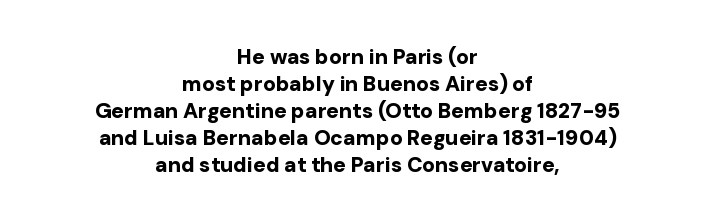
The font is running at its bold setting. A centered setting, common on invitations and titles, is used for this passage. Is there much room between lines? A standard amount, neither cramped nor airy. A typesetter would mark this as roman, not italic.
